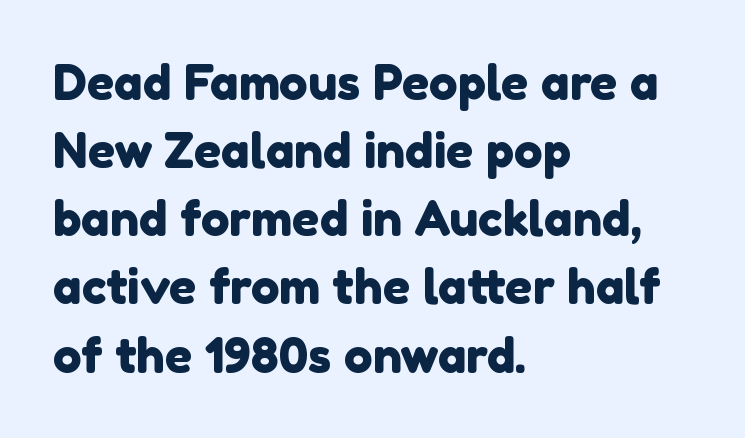
{"serif": "no", "width": "normal", "x_height": "medium", "monospaced": "no", "underline": "no", "align": "left", "line_spacing": "normal", "line_spacing_ratio": 1.42, "letter_spacing": "normal", "letter_spacing_em": 0.0, "glyph_px": 48}
